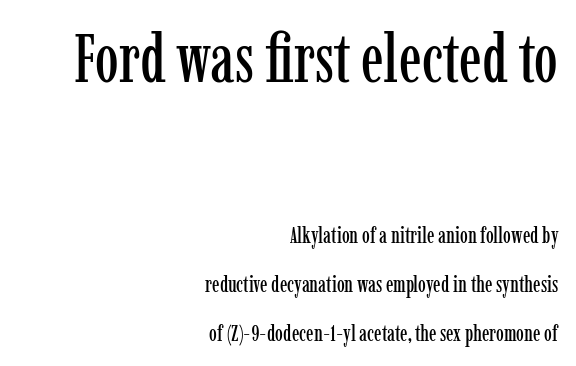
The image shows 67 px condensed serif type, upright; set right-aligned, loose line spacing (2.24x), normal letter spacing, not underlined; the first (top) block is 3.05x larger; low stroke contrast and a medium x-height.
